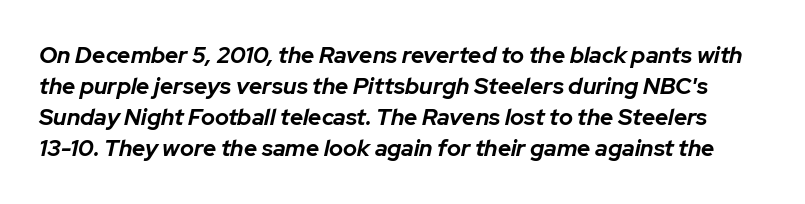
Q: Is the text bold? A: Yes.
Q: Is the text italic (slanted)? A: Yes, it leans right by about 12 degrees.
Q: Is the text underlined? A: No.
Q: Is the spacing between letters normal or unusually wide? A: Normal.
Q: Is the spacing between lines tight, normal or loose? A: Normal.
